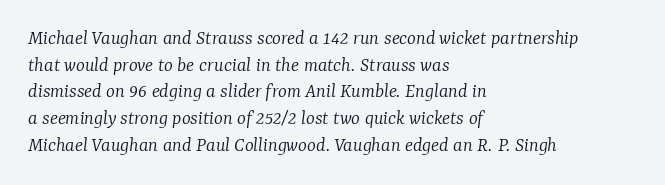
{"italic": "yes", "lean": "right", "slant_degrees": 7, "bold": "no", "underline": "no", "align": "left", "line_spacing": "normal", "line_spacing_ratio": 1.27, "letter_spacing": "normal", "letter_spacing_em": 0.0, "glyph_px": 21}
